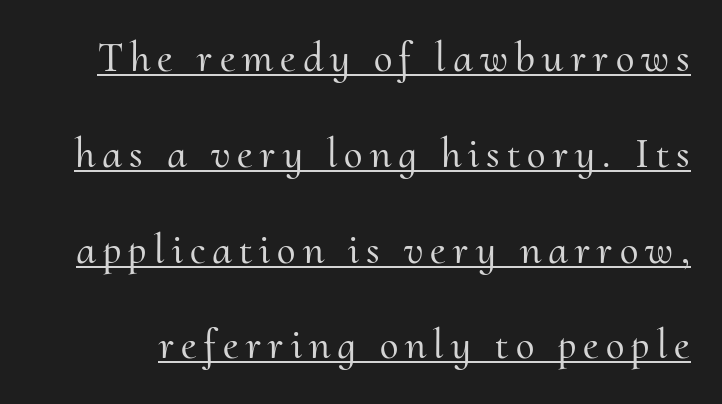
The image shows 42 px serif type, upright; set loose line spacing (2.28x), underlined; medium stroke contrast and a small x-height.
